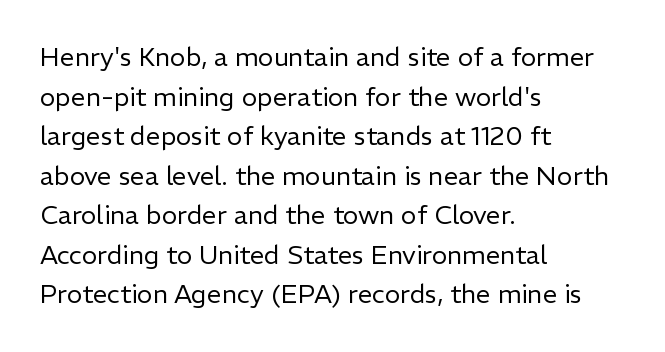
{"italic": "no", "bold": "no", "underline": "no", "align": "left", "line_spacing": "normal", "line_spacing_ratio": 1.52, "letter_spacing": "normal", "letter_spacing_em": 0.0, "glyph_px": 26}
